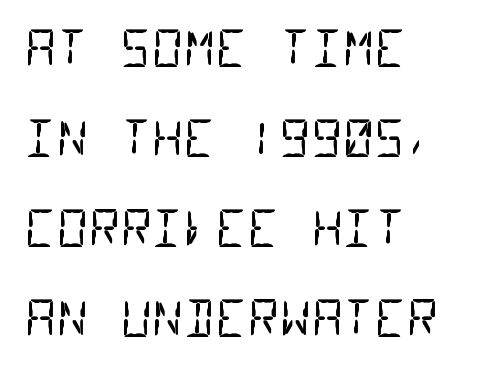
The image shows 49 px regular-weight, condensed sans-serif type, monospaced; set left-aligned, line spacing 1.84x, normal letter spacing, not underlined; low stroke contrast and a large x-height.
